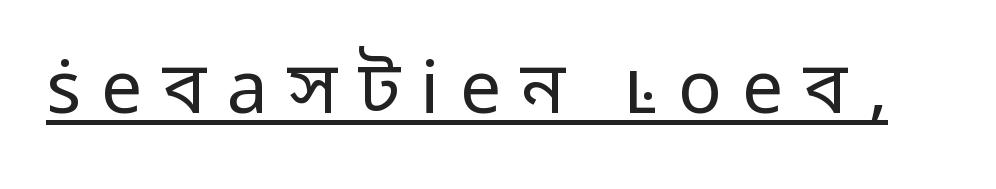
Q: Is the text bold? A: No.
Q: Is the text italic (slanted)? A: No, it is upright.
Q: Is the typeface a serif or a sans-serif typeface? A: Sans-serif.
Q: Is the text underlined? A: Yes.
Q: Is the spacing between letters normal or unusually wide? A: Unusually wide.
Q: Width (condensed, normal, or wide)? A: Normal.
Q: Stroke contrast? A: Low.
Q: x-height? A: Medium.
Q: Monospaced? A: No.
